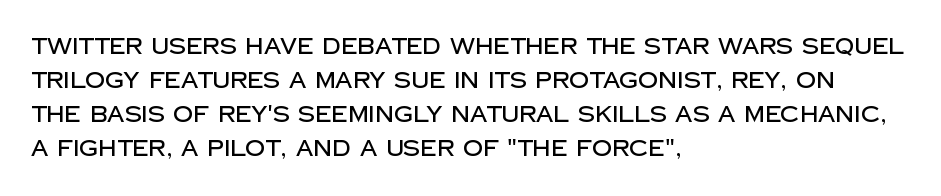
{"italic": "no", "underline": "no", "align": "left", "line_spacing": "normal", "line_spacing_ratio": 1.55, "letter_spacing": "normal", "letter_spacing_em": 0.0, "glyph_px": 22}
